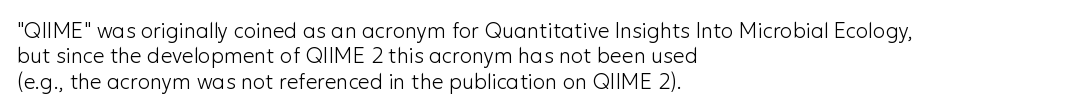
A bare baseline throughout the passage. Line beginnings align vertically; line endings do not. This sample uses plain, unmodified letter spacing. Posture: straight, roman, zero tilt. Is this a heavy cut? Hardly; it is regular or lighter.
